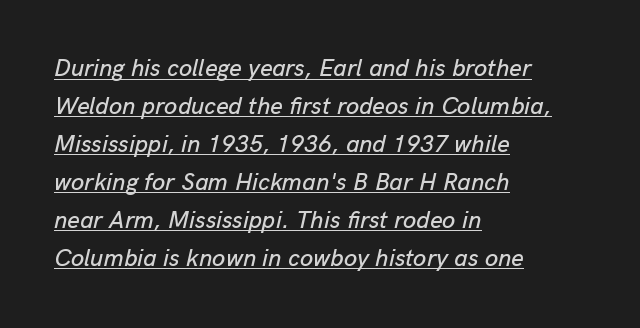
Is there much room between lines? A standard amount, neither cramped nor airy. Compared with a centered layout, this one pins lines to the left instead. These lines keep a tight, regular rhythm from letter to letter. Compared with undecorated copy, this sample adds a rule below the words. The lettering tilts uniformly, giving the passage an italic look.
